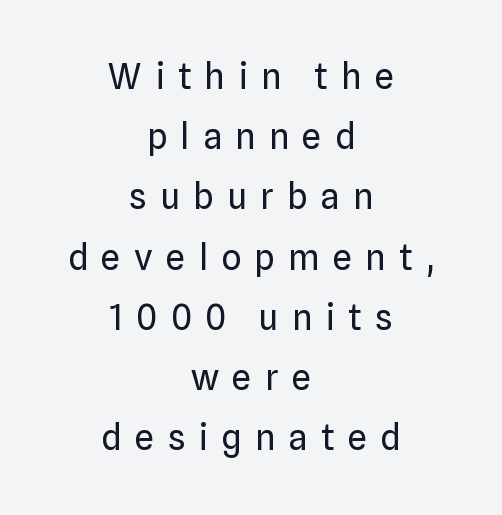
{"serif": "no", "italic": "no", "bold": "no", "weight": "regular", "width": "normal", "stroke_contrast": "low", "x_height": "medium", "monospaced": "no", "underline": "no", "align": "center", "line_spacing_ratio": 1.72, "letter_spacing": "wide", "letter_spacing_em": 0.38, "glyph_px": 35}
